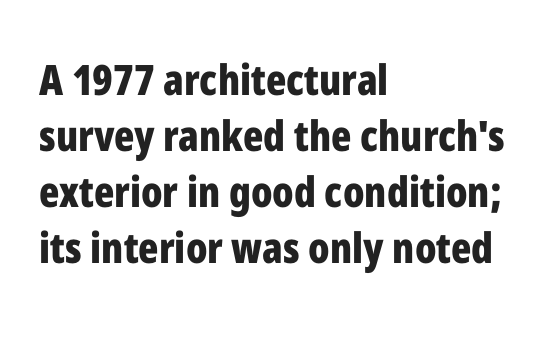
{"serif": "no", "italic": "no", "bold": "yes", "weight": "bold", "width": "condensed", "stroke_contrast": "low", "x_height": "medium", "monospaced": "no", "underline": "no", "align": "left", "line_spacing": "normal", "line_spacing_ratio": 1.33, "letter_spacing": "normal", "letter_spacing_em": 0.0, "glyph_px": 42}
